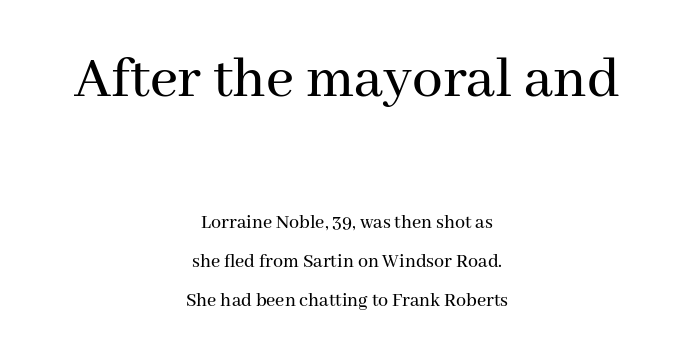
Q: Is the text italic (slanted)? A: No, it is upright.
Q: Is the typeface a serif or a sans-serif typeface? A: Serif.
Q: Is the text underlined? A: No.
Q: How is the paragraph aligned? A: Centered.
Q: Is the spacing between letters normal or unusually wide? A: Normal.
Q: Is the spacing between lines tight, normal or loose? A: Loose.
Q: Which block of text is set in a larger size, the first (top) or the second (bottom)? A: The first (top) one.
Q: Width (condensed, normal, or wide)? A: Normal.
Q: Stroke contrast? A: Medium.
Q: x-height? A: Medium.
Q: Monospaced? A: No.
